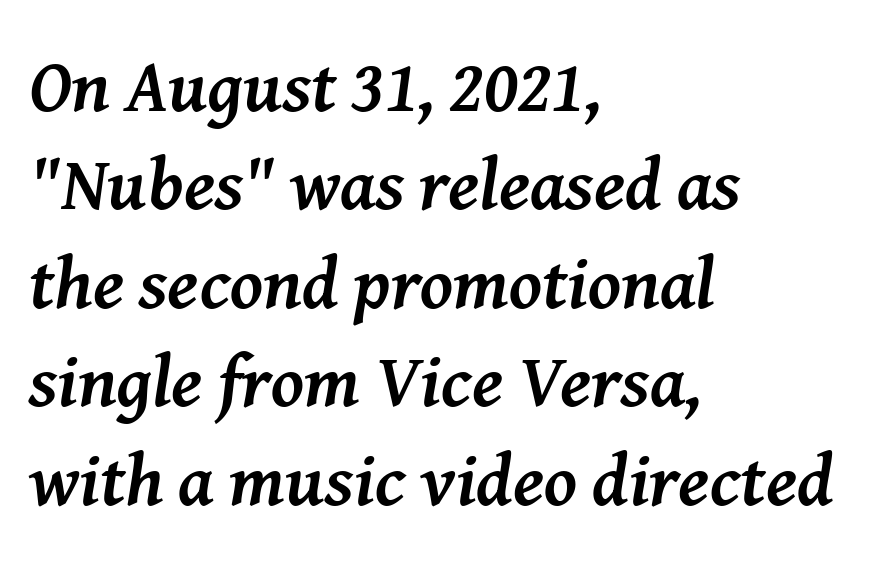
{"serif": "yes", "italic": "yes", "lean": "right", "slant_degrees": 8, "bold": "yes", "weight": "semibold", "width": "normal", "stroke_contrast": "medium", "x_height": "medium", "monospaced": "no", "underline": "no", "align": "left", "line_spacing": "normal", "line_spacing_ratio": 1.33, "letter_spacing": "normal", "letter_spacing_em": 0.0, "glyph_px": 74}
